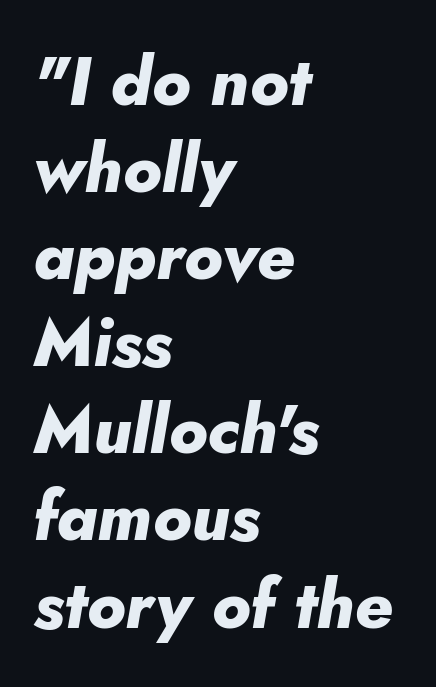
The image shows 67 px heavy type, italic (leaning right); set left-aligned, normal line spacing (1.3x), normal letter spacing, not underlined; low stroke contrast and a small x-height.
